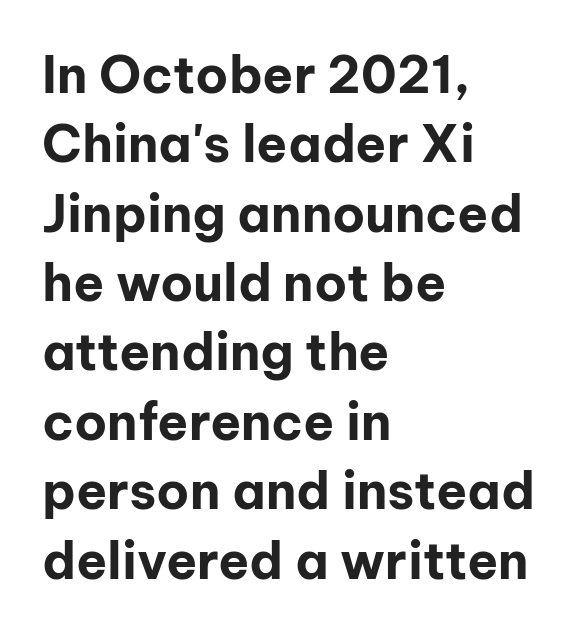
{"serif": "no", "italic": "no", "bold": "yes", "weight": "bold", "width": "normal", "stroke_contrast": "low", "x_height": "medium", "monospaced": "no", "underline": "no", "align": "left", "line_spacing": "normal", "line_spacing_ratio": 1.36, "letter_spacing": "normal", "letter_spacing_em": 0.0, "glyph_px": 51}
